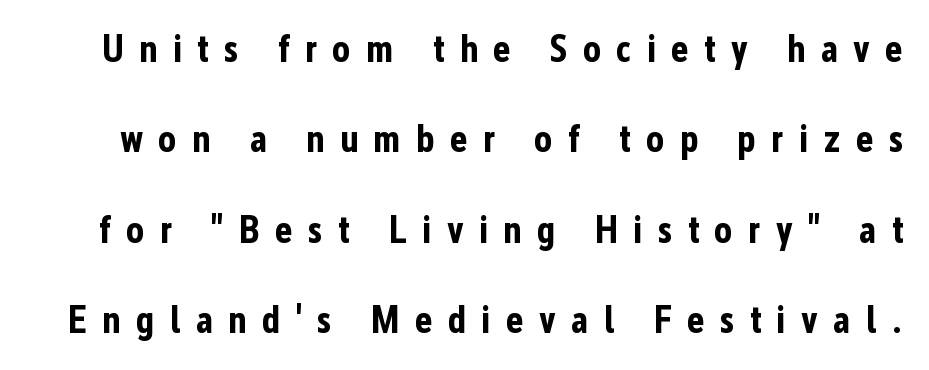
The image shows 38 px bold, condensed sans-serif type, upright; set loose line spacing (2.38x), unusually wide letter spacing (+0.4 em), not underlined; low stroke contrast and a medium x-height.
